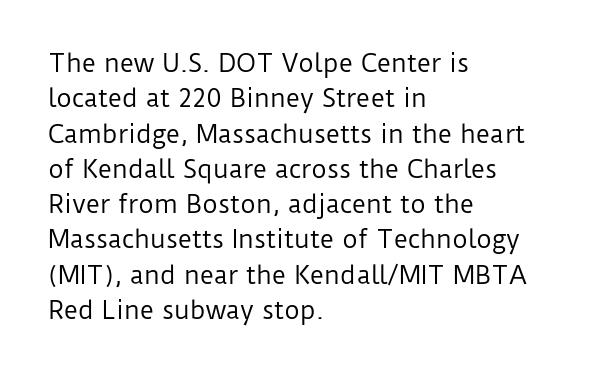
Tracking value appears to be zero — textbook default spacing. Posture: straight, roman, zero tilt. Leftover space on each line is placed entirely after the last word. This is not heavy type; no bold has been used.
